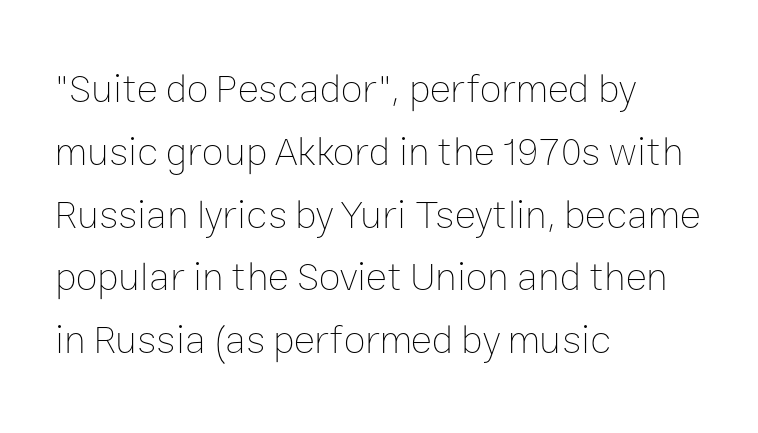
{"italic": "no", "bold": "no", "weight": "thin", "width": "normal", "stroke_contrast": "low", "x_height": "medium", "monospaced": "no", "underline": "no", "align": "left", "line_spacing": "normal", "line_spacing_ratio": 1.57, "letter_spacing": "normal", "letter_spacing_em": 0.0, "glyph_px": 40}
